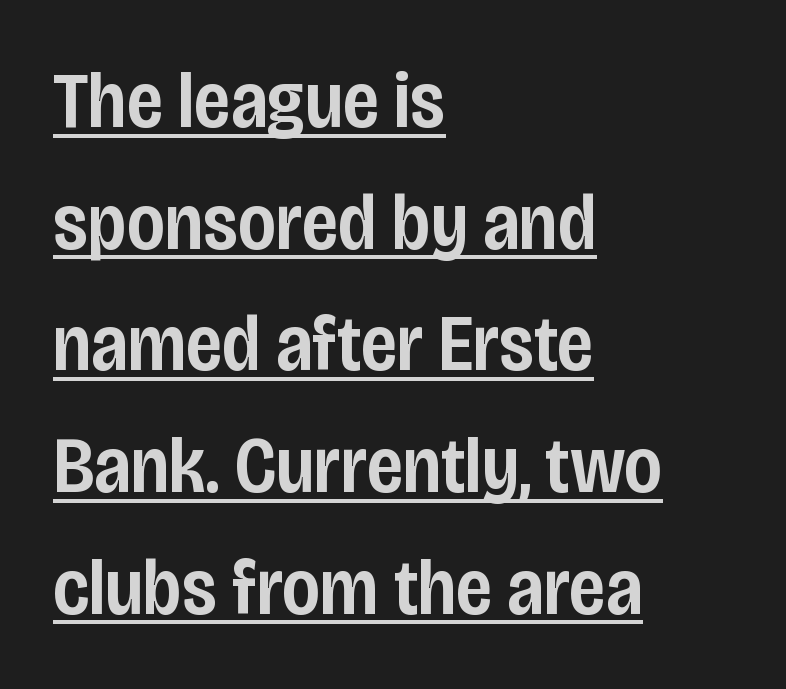
The image shows 79 px semibold, condensed sans-serif type, upright; set left-aligned, normal line spacing (1.54x), normal letter spacing, underlined; low stroke contrast and a large x-height.
